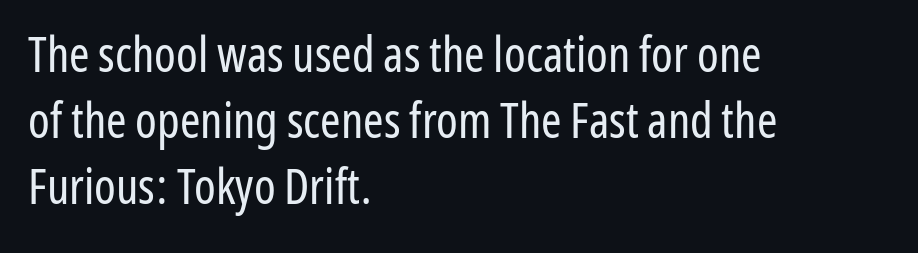
Q: Is the text bold? A: No.
Q: Is the text italic (slanted)? A: No, it is upright.
Q: Is the typeface a serif or a sans-serif typeface? A: Sans-serif.
Q: Is the text underlined? A: No.
Q: How is the paragraph aligned? A: Left-aligned.
Q: Is the spacing between letters normal or unusually wide? A: Normal.
Q: Is the spacing between lines tight, normal or loose? A: Normal.
Q: Width (condensed, normal, or wide)? A: Condensed.
Q: Stroke contrast? A: Low.
Q: x-height? A: Medium.
Q: Monospaced? A: No.
